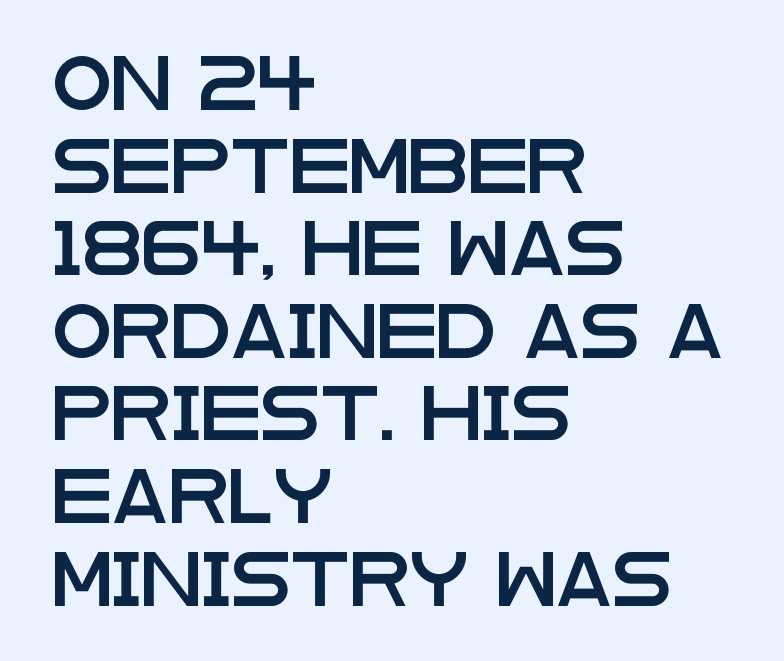
{"serif": "no", "italic": "no", "width": "wide", "stroke_contrast": "low", "x_height": "large", "monospaced": "no", "underline": "no", "align": "left", "line_spacing": "normal", "line_spacing_ratio": 1.53, "letter_spacing": "normal", "letter_spacing_em": 0.0, "glyph_px": 54}
